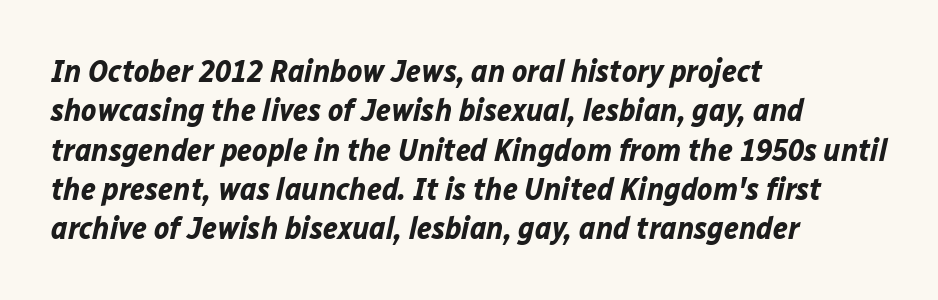
{"italic": "yes", "lean": "right", "slant_degrees": 12, "bold": "yes", "weight": "bold", "width": "normal", "stroke_contrast": "low", "x_height": "medium", "monospaced": "no", "underline": "no", "align": "left", "line_spacing_ratio": 1.23, "letter_spacing": "normal", "letter_spacing_em": 0.0, "glyph_px": 32}
